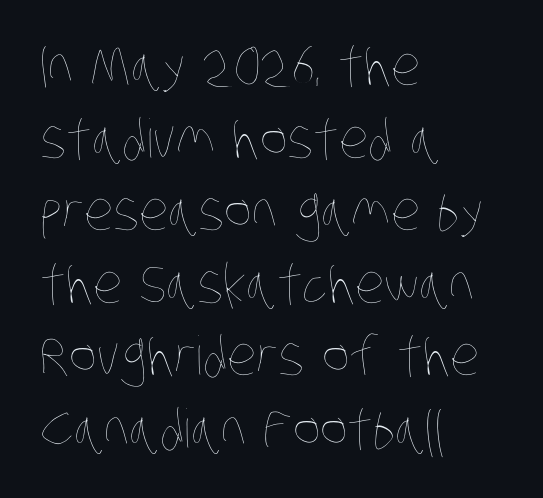
{"bold": "no", "weight": "thin", "width": "condensed", "stroke_contrast": "low", "x_height": "large", "monospaced": "no", "underline": "no", "align": "left", "line_spacing": "normal", "line_spacing_ratio": 1.37, "letter_spacing": "normal", "letter_spacing_em": 0.0, "glyph_px": 53}
